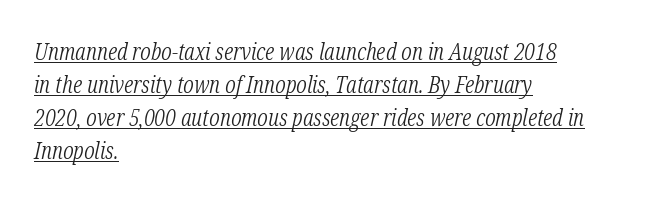
The image shows 24 px text type, italic (leaning right); set left-aligned, normal line spacing (1.38x), normal letter spacing, underlined.
